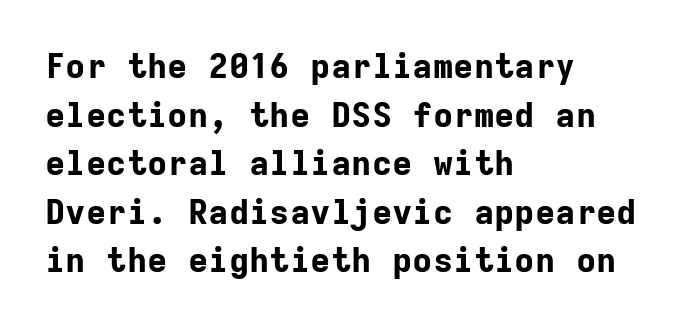
{"serif": "no", "italic": "no", "bold": "yes", "weight": "bold", "width": "normal", "stroke_contrast": "low", "x_height": "medium", "monospaced": "yes", "underline": "no", "align": "left", "line_spacing": "normal", "line_spacing_ratio": 1.43, "letter_spacing": "normal", "letter_spacing_em": 0.0, "glyph_px": 34}
